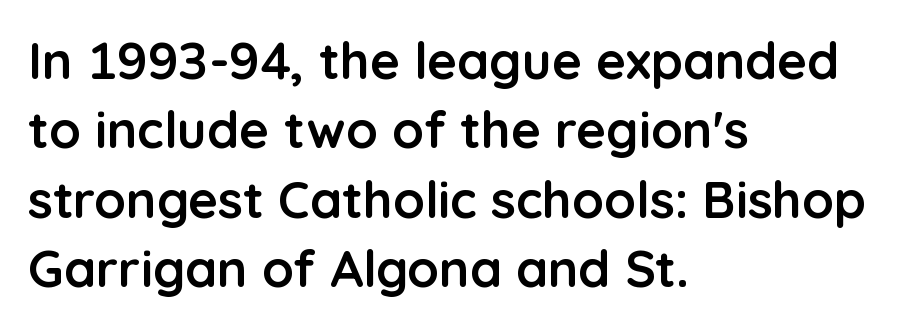
The specimen reads as upright at a glance. Honestly, there is no underline to notice here at all. The rendering keeps characters at their native spacing. These lines are rendered in a variable-pitch font. The space between consecutive lines is moderate.
